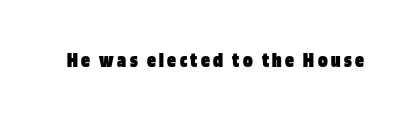
Q: Is the text bold? A: Yes.
Q: Is the text italic (slanted)? A: No, it is upright.
Q: Is the text underlined? A: No.
